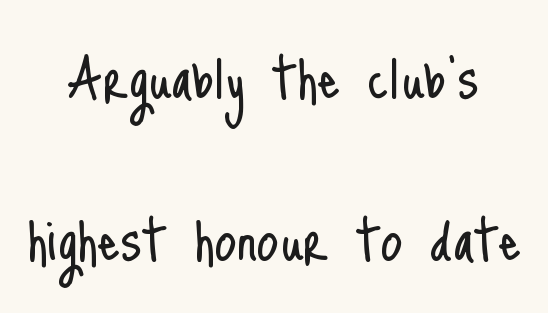
You could not count columns in this text — the font is proportionally spaced. What's the leading like? Stretched, with rows far apart. Glyph-to-glyph distance matches everyday printed text. Horizontally, the lines are justified to the midpoint only.
